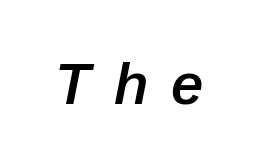
{"italic": "yes", "lean": "right", "slant_degrees": 12, "bold": "semi", "weight": "semibold", "width": "normal", "stroke_contrast": "low", "x_height": "medium", "monospaced": "no", "underline": "no", "letter_spacing": "wide", "letter_spacing_em": 0.4, "glyph_px": 58}
